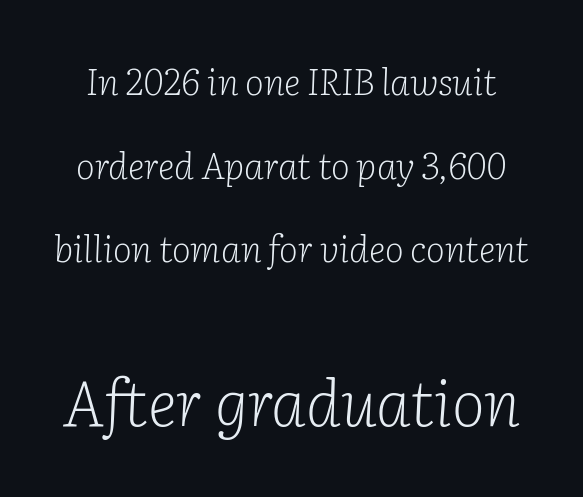
The image shows 63 px light serif type, italic (leaning right); set loose line spacing (2.32x), normal letter spacing, not underlined; the second (bottom) block is 1.75x larger; low stroke contrast and a medium x-height.
